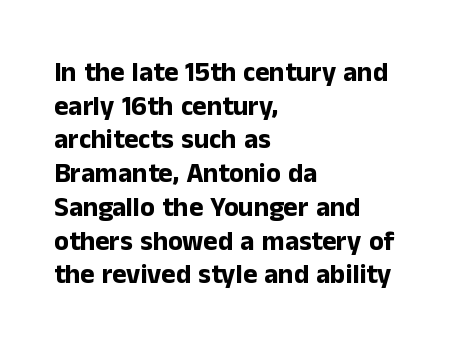
The image shows 27 px bold type, upright; set left-aligned, normal line spacing (1.25x), normal letter spacing, not underlined.
